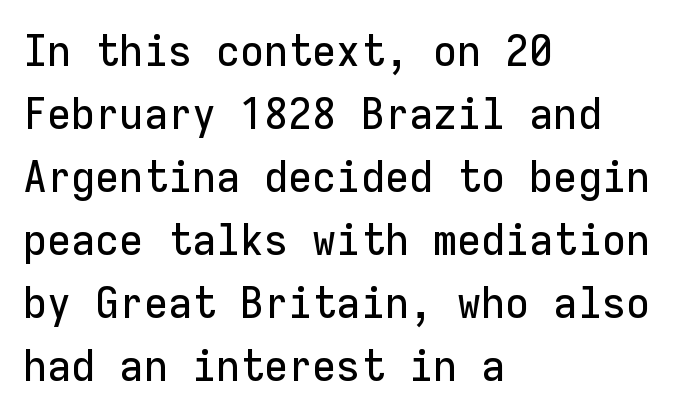
The image shows 44 px sans-serif type, upright, monospaced; set left-aligned, normal line spacing (1.43x), normal letter spacing, not underlined; low stroke contrast and a medium x-height.
